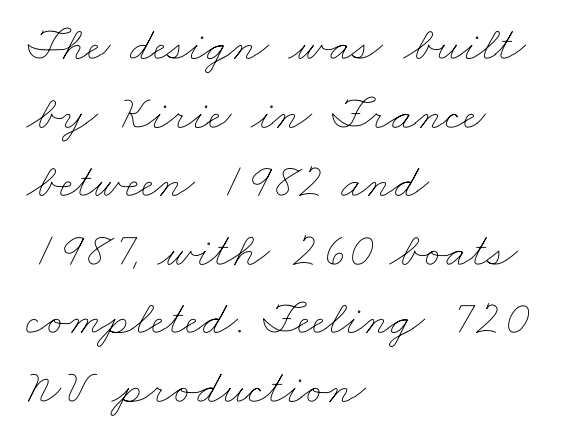
{"bold": "no", "weight": "thin", "width": "wide", "stroke_contrast": "low", "x_height": "small", "monospaced": "no", "underline": "no", "align": "left", "line_spacing": "normal", "line_spacing_ratio": 1.4, "letter_spacing": "normal", "letter_spacing_em": 0.0, "glyph_px": 49}
